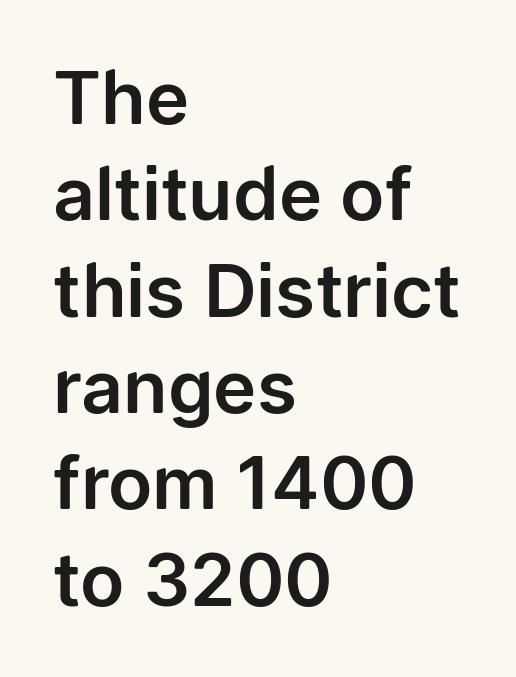
Q: Is the text italic (slanted)? A: No, it is upright.
Q: Is the typeface a serif or a sans-serif typeface? A: Sans-serif.
Q: Is the text underlined? A: No.
Q: How is the paragraph aligned? A: Left-aligned.
Q: Is the spacing between letters normal or unusually wide? A: Normal.
Q: Is the spacing between lines tight, normal or loose? A: Normal.
Q: Width (condensed, normal, or wide)? A: Normal.
Q: Stroke contrast? A: Low.
Q: x-height? A: Medium.
Q: Monospaced? A: No.
